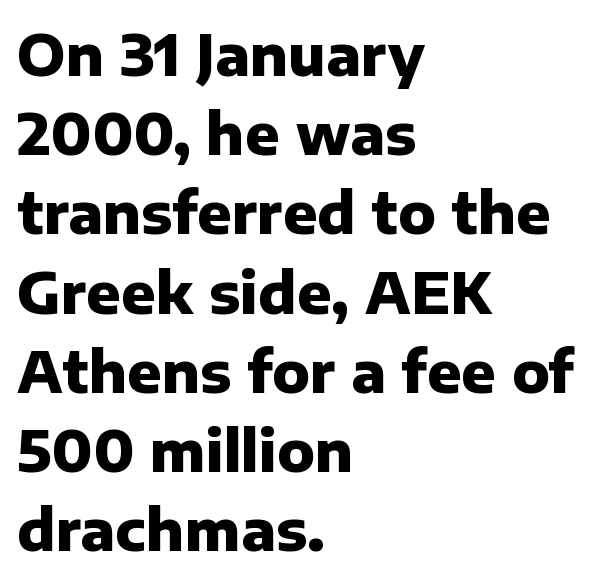
The image shows 57 px heavy sans-serif type, upright; set left-aligned, normal line spacing (1.39x), normal letter spacing, not underlined; low stroke contrast and a medium x-height.
